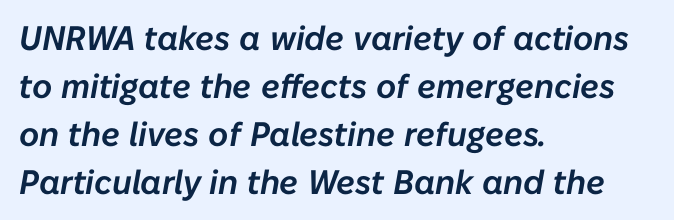
The image shows 34 px text type, italic (leaning right); set left-aligned, normal line spacing (1.41x), normal letter spacing, not underlined; low stroke contrast and a medium x-height.
